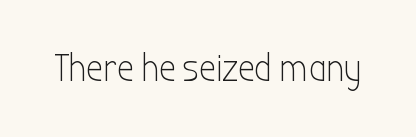
The letters advance in unequal steps, a hallmark of proportional type. Honestly, the letter spacing is just normal — you wouldn't notice it. What kind of face is this? One without serifs — a sans. Vertical stems look standard width or narrower in stroke.
